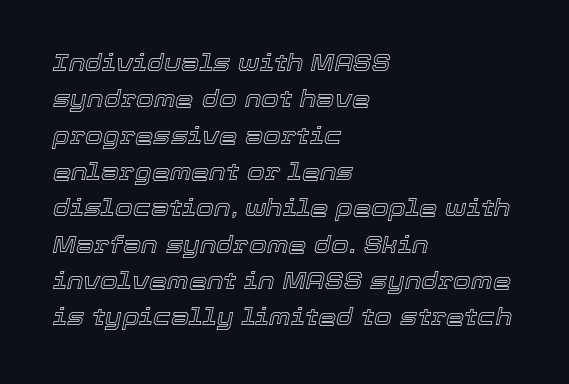
{"italic": "yes", "lean": "right", "slant_degrees": 12, "underline": "no", "align": "left", "line_spacing": "normal", "line_spacing_ratio": 1.58, "letter_spacing": "normal", "letter_spacing_em": 0.0, "glyph_px": 23}
